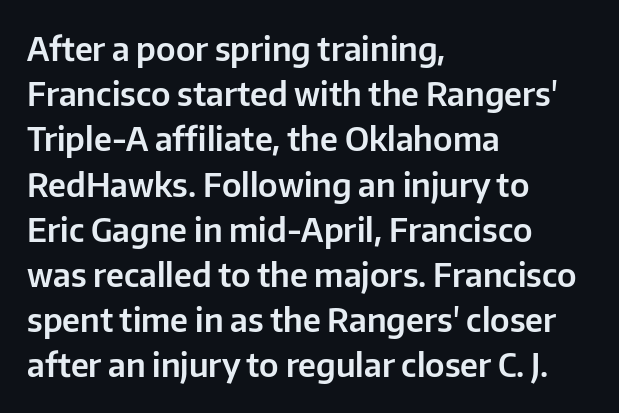
The image shows 33 px sans-serif type, upright; set left-aligned, normal line spacing (1.37x), normal letter spacing, not underlined; low stroke contrast and a medium x-height.
